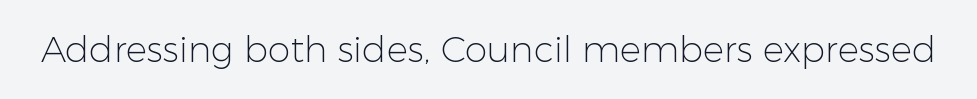
The image shows 36 px light sans-serif type, upright; set normal letter spacing, not underlined; low stroke contrast and a medium x-height.
